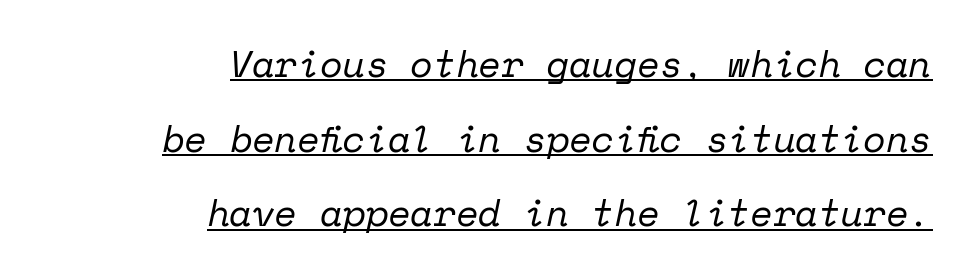
The image shows 37 px regular-weight serif type, italic (leaning right), monospaced; set right-aligned, loose line spacing (2.02x), normal letter spacing, underlined; low stroke contrast and a medium x-height.
